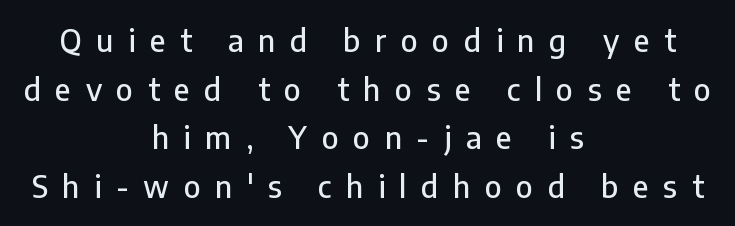
Every character sits straight up, as roman type does. You could not count columns in this text — the font is proportionally spaced. The specimen omits any rule beneath the text block's lines. The tracking reads as deliberately expanded to a designer's eye.
